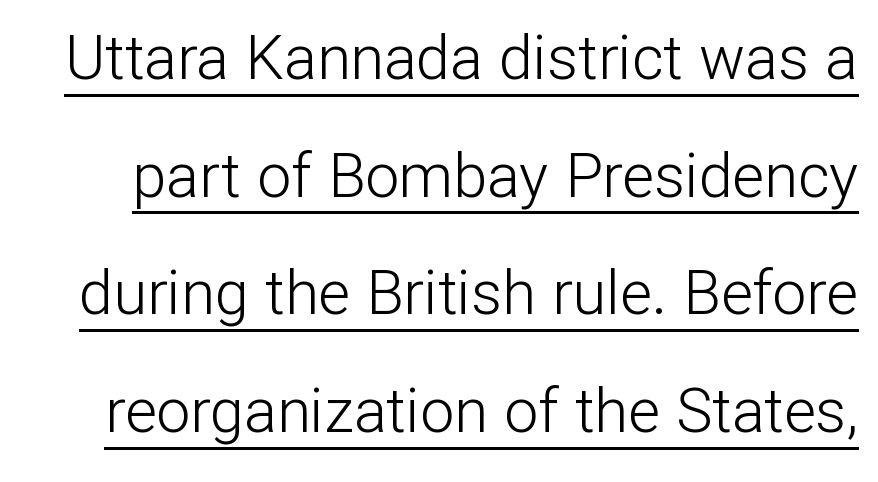
Q: Is the text bold? A: No.
Q: Is the text italic (slanted)? A: No, it is upright.
Q: Is the typeface a serif or a sans-serif typeface? A: Sans-serif.
Q: Is the text underlined? A: Yes.
Q: Is the spacing between letters normal or unusually wide? A: Normal.
Q: Is the spacing between lines tight, normal or loose? A: Loose.
Q: Width (condensed, normal, or wide)? A: Normal.
Q: Stroke contrast? A: Low.
Q: x-height? A: Medium.
Q: Monospaced? A: No.
